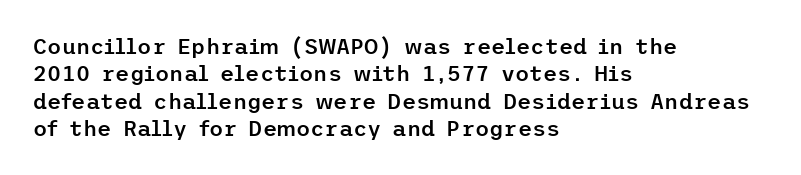
Q: Is the text bold? A: Semi-bold.
Q: Is the text italic (slanted)? A: No, it is upright.
Q: Is the text underlined? A: No.
Q: How is the paragraph aligned? A: Left-aligned.
Q: Is the spacing between letters normal or unusually wide? A: Normal.
Q: Is the spacing between lines tight, normal or loose? A: Normal.
